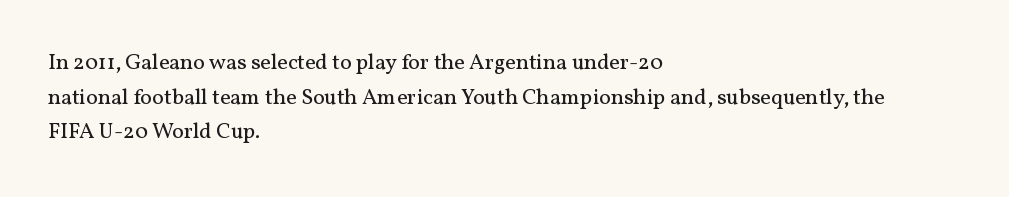
Q: Is the text bold? A: No.
Q: Is the text italic (slanted)? A: No, it is upright.
Q: Is the text underlined? A: No.
Q: How is the paragraph aligned? A: Left-aligned.
Q: Is the spacing between letters normal or unusually wide? A: Normal.
Q: Is the spacing between lines tight, normal or loose? A: Normal.
